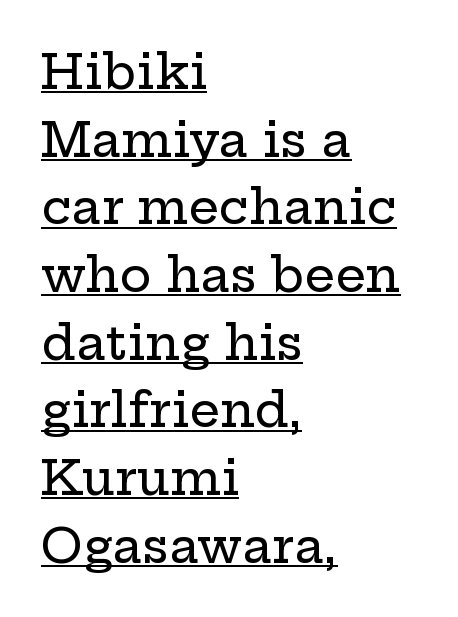
Q: Is the text italic (slanted)? A: No, it is upright.
Q: Is the typeface a serif or a sans-serif typeface? A: Serif.
Q: Is the text underlined? A: Yes.
Q: How is the paragraph aligned? A: Left-aligned.
Q: Is the spacing between letters normal or unusually wide? A: Normal.
Q: Is the spacing between lines tight, normal or loose? A: Normal.
Q: Width (condensed, normal, or wide)? A: Wide.
Q: Stroke contrast? A: Low.
Q: x-height? A: Medium.
Q: Monospaced? A: No.
